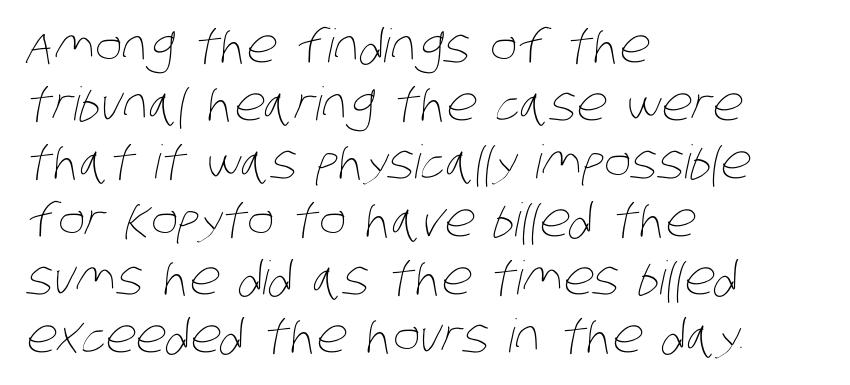
Q: Is the text bold? A: No.
Q: Is the text underlined? A: No.
Q: How is the paragraph aligned? A: Left-aligned.
Q: Is the spacing between letters normal or unusually wide? A: Normal.
Q: Is the spacing between lines tight, normal or loose? A: Normal.
Q: Width (condensed, normal, or wide)? A: Condensed.
Q: Stroke contrast? A: Low.
Q: x-height? A: Large.
Q: Monospaced? A: No.
